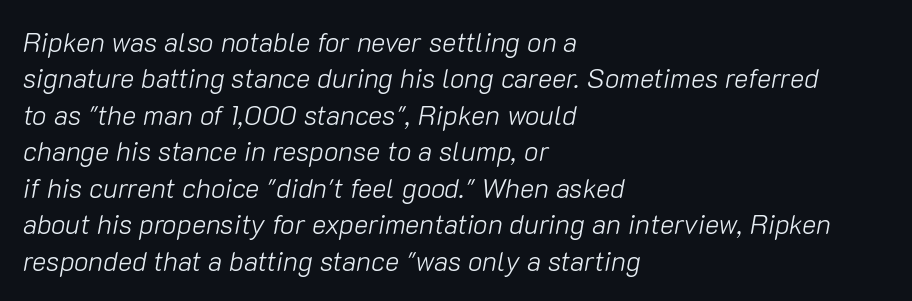
The image shows 27 px text type, italic (leaning right); set left-aligned, normal line spacing (1.35x), normal letter spacing, not underlined.
